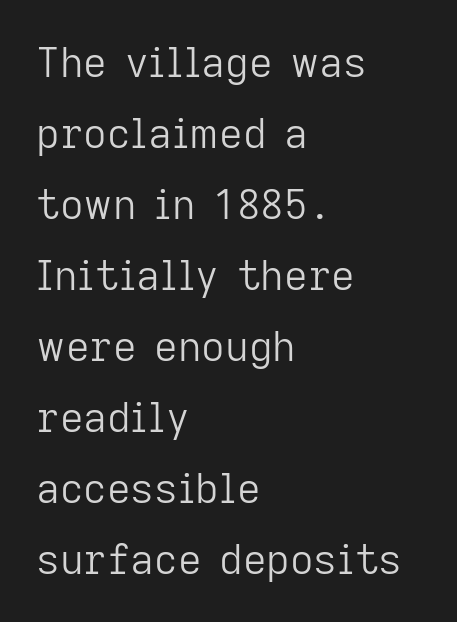
Q: Is the text bold? A: No.
Q: Is the text italic (slanted)? A: No, it is upright.
Q: Is the typeface a serif or a sans-serif typeface? A: Sans-serif.
Q: Is the text underlined? A: No.
Q: How is the paragraph aligned? A: Left-aligned.
Q: Is the spacing between letters normal or unusually wide? A: Normal.
Q: Width (condensed, normal, or wide)? A: Normal.
Q: Stroke contrast? A: Low.
Q: x-height? A: Medium.
Q: Monospaced? A: No.
